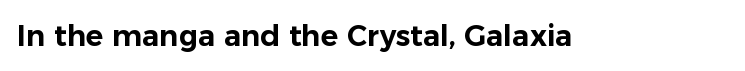
Q: Is the text italic (slanted)? A: No, it is upright.
Q: Is the typeface a serif or a sans-serif typeface? A: Sans-serif.
Q: Is the text underlined? A: No.
Q: Is the spacing between letters normal or unusually wide? A: Normal.
Q: Width (condensed, normal, or wide)? A: Normal.
Q: Stroke contrast? A: Low.
Q: x-height? A: Medium.
Q: Monospaced? A: No.
